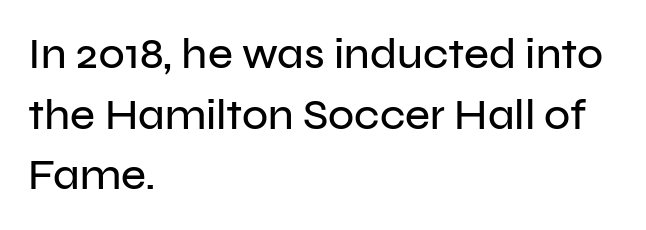
The image shows 43 px sans-serif type, upright; set left-aligned, normal line spacing (1.41x), normal letter spacing, not underlined; low stroke contrast and a medium x-height.
